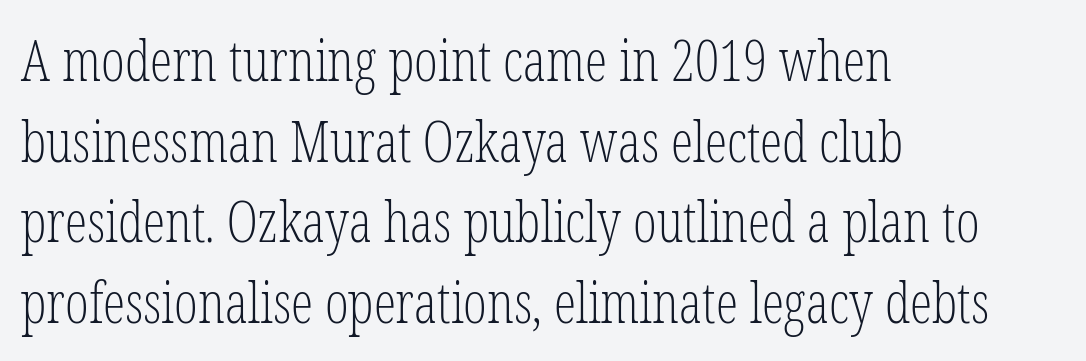
The rendering anchors every line to the left-hand side. Is there much room between lines? A standard amount, neither cramped nor airy. Lines of text with bare space underneath. Stem width sits at or under what a default text font uses. This is roman type, the default non-slanted kind. Do the characters align in a grid? No, the font is proportional.
